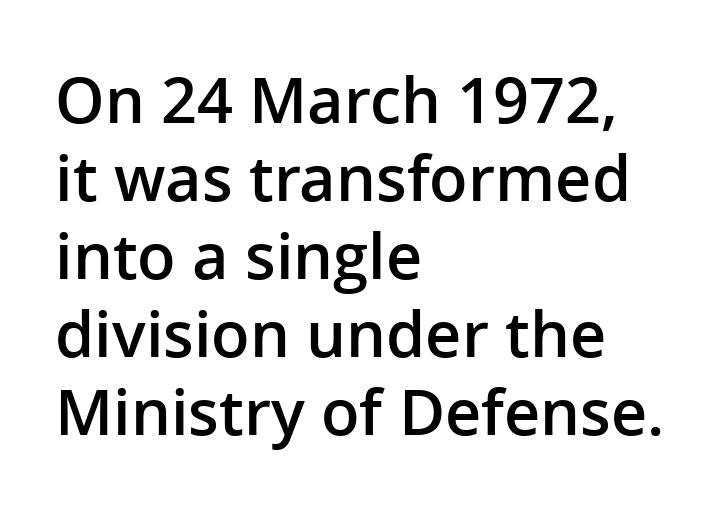
A bare baseline throughout the passage. Serifs: no, the terminals of the letterforms are clean. If you drew a ruler down the left edge, every line would touch it. A bit beefed up — I'd call it semibold rather than bold. In terms of letterspacing, this is plain default setting.
